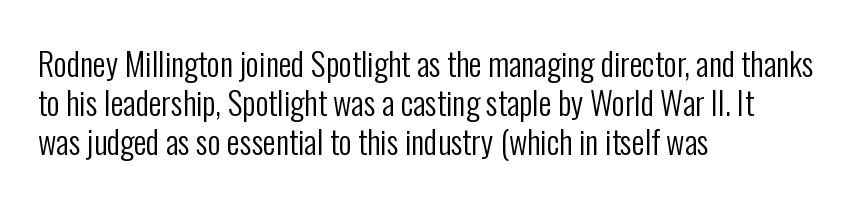
The image shows 32 px regular-weight, condensed sans-serif type, upright; set left-aligned, line spacing 1.22x, normal letter spacing, not underlined; low stroke contrast and a medium x-height.
